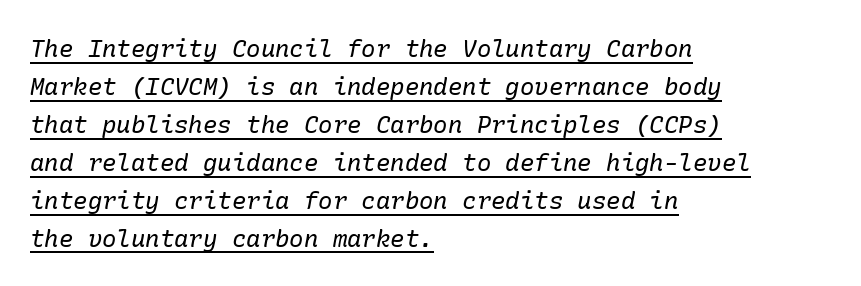
Q: Is the text bold? A: No.
Q: Is the text italic (slanted)? A: Yes, it leans right by about 10 degrees.
Q: Is the text underlined? A: Yes.
Q: How is the paragraph aligned? A: Left-aligned.
Q: Is the spacing between letters normal or unusually wide? A: Normal.
Q: Is the spacing between lines tight, normal or loose? A: Normal.
